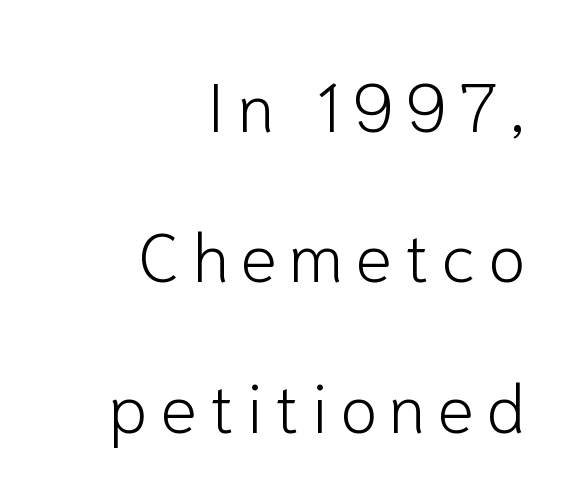
Q: Is the text bold? A: No.
Q: Is the text italic (slanted)? A: No, it is upright.
Q: Is the typeface a serif or a sans-serif typeface? A: Sans-serif.
Q: Is the text underlined? A: No.
Q: How is the paragraph aligned? A: Right-aligned.
Q: Is the spacing between lines tight, normal or loose? A: Loose.
Q: Width (condensed, normal, or wide)? A: Normal.
Q: Stroke contrast? A: Low.
Q: x-height? A: Medium.
Q: Monospaced? A: No.
